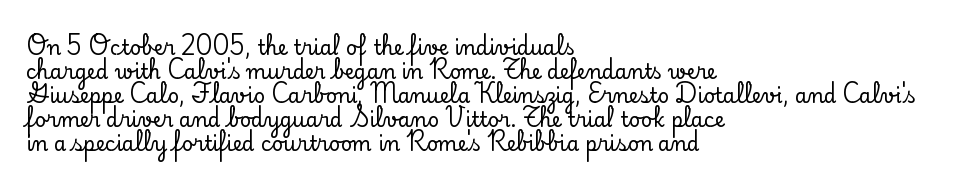
The image shows 20 px text type, upright; set left-aligned, line spacing 1.2x, normal letter spacing, not underlined.
